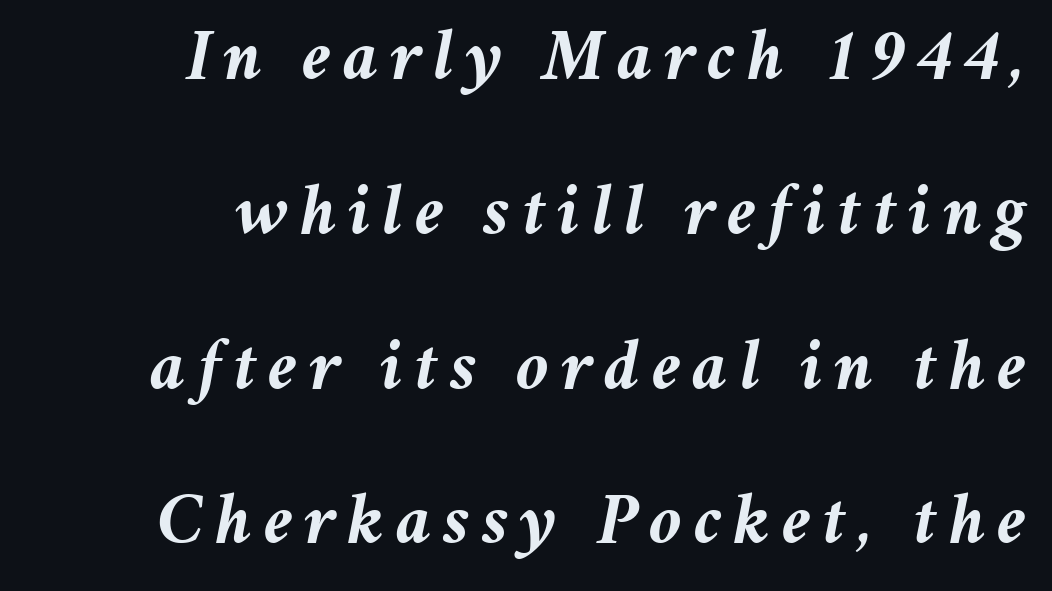
{"italic": "yes", "lean": "right", "slant_degrees": 11, "bold": "yes", "weight": "semibold", "width": "normal", "stroke_contrast": "medium", "x_height": "medium", "monospaced": "no", "underline": "no", "align": "right", "line_spacing": "loose", "line_spacing_ratio": 2.12, "glyph_px": 73}
